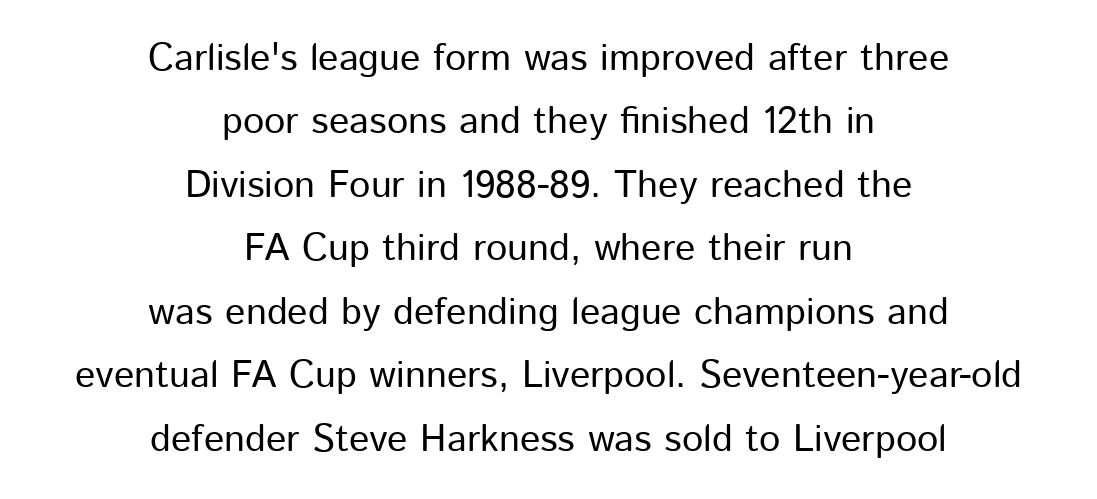
{"serif": "no", "italic": "no", "bold": "no", "weight": "regular", "width": "normal", "stroke_contrast": "low", "x_height": "medium", "monospaced": "no", "underline": "no", "align": "center", "line_spacing": "normal", "line_spacing_ratio": 1.67, "letter_spacing": "normal", "letter_spacing_em": 0.0, "glyph_px": 38}
